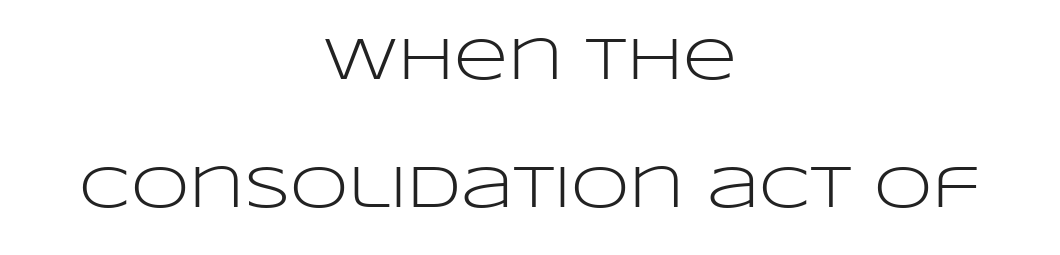
{"serif": "no", "italic": "no", "bold": "no", "weight": "light", "width": "wide", "stroke_contrast": "low", "x_height": "large", "monospaced": "no", "underline": "no", "align": "center", "line_spacing": "loose", "line_spacing_ratio": 2.17, "letter_spacing": "normal", "letter_spacing_em": 0.0, "glyph_px": 59}
